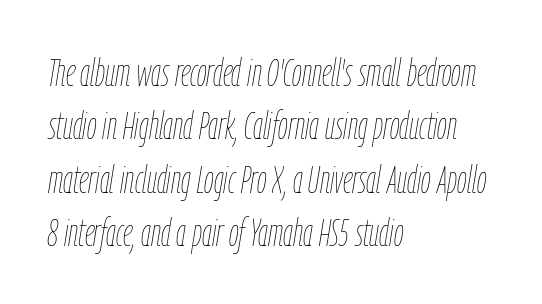
{"italic": "yes", "lean": "right", "slant_degrees": 9, "bold": "no", "weight": "thin", "width": "condensed", "stroke_contrast": "low", "x_height": "medium", "monospaced": "no", "underline": "no", "align": "left", "line_spacing": "normal", "line_spacing_ratio": 1.37, "letter_spacing": "normal", "letter_spacing_em": 0.0, "glyph_px": 39}
